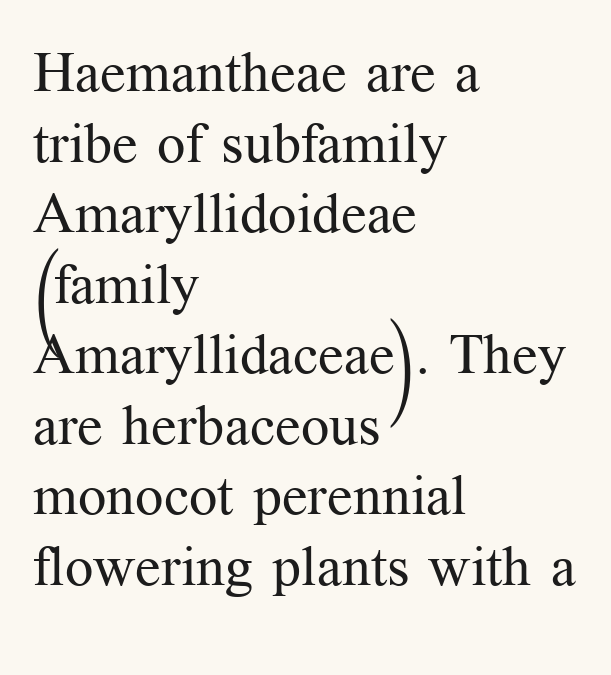
The image shows 56 px regular-weight serif type, upright; set left-aligned, normal line spacing (1.26x), normal letter spacing, not underlined; medium stroke contrast and a medium x-height.
